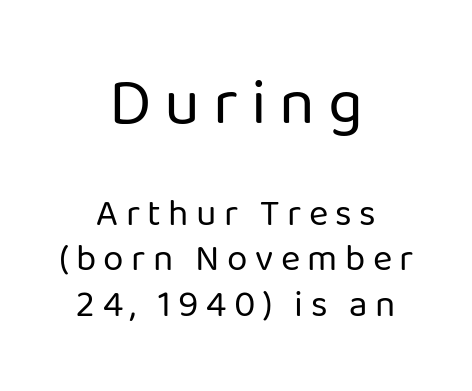
Q: Is the text bold? A: No.
Q: Is the text italic (slanted)? A: No, it is upright.
Q: Is the typeface a serif or a sans-serif typeface? A: Sans-serif.
Q: Is the text underlined? A: No.
Q: How is the paragraph aligned? A: Centered.
Q: Is the spacing between letters normal or unusually wide? A: Unusually wide.
Q: Which block of text is set in a larger size, the first (top) or the second (bottom)? A: The first (top) one.
Q: Width (condensed, normal, or wide)? A: Normal.
Q: Stroke contrast? A: Low.
Q: x-height? A: Medium.
Q: Monospaced? A: No.
